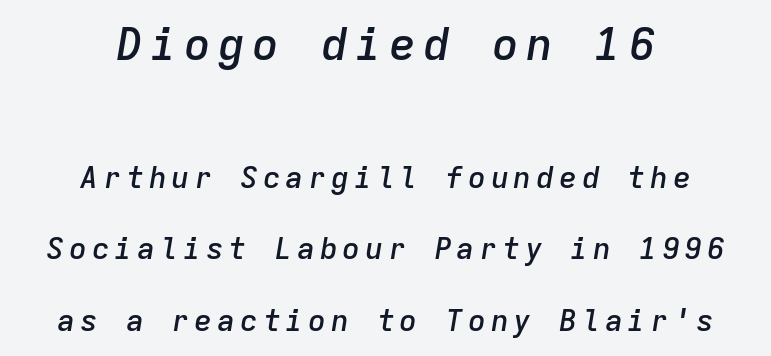
Do the characters align in a grid? Yes, the font is monospaced. Rule under the text: the space is simply empty. The font's italic variant was chosen for this text. Semibold letterforms, between regular and bold. The leading is generous, giving the passage an open texture. Reading down the block, each line starts at a different indent, mirrored at its end.
